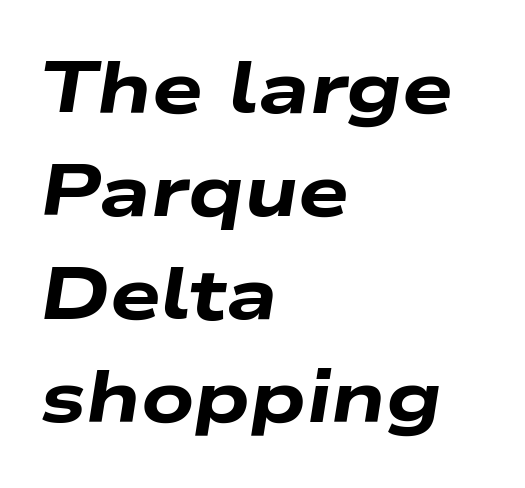
Vertically, the passage feels balanced, rows spaced as you'd expect. Descenders are the only things crossing below the line. Alignment: flush left. The letters advance in unequal steps, a hallmark of proportional type.
